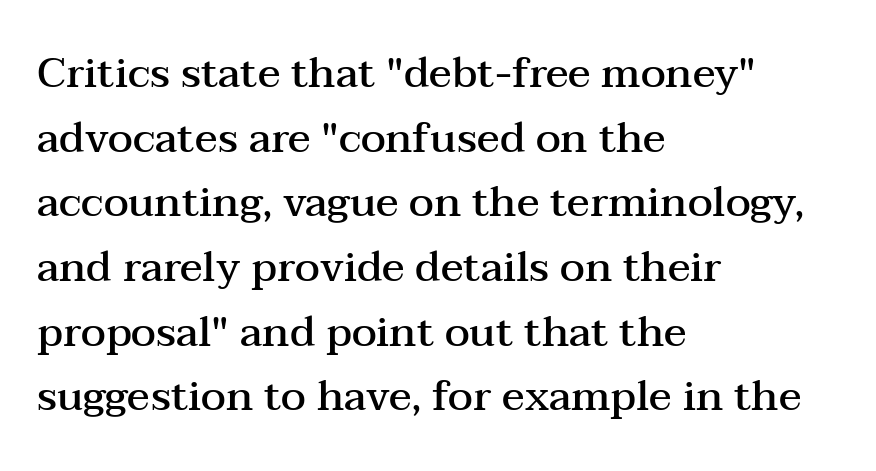
Q: Is the text bold? A: Semi-bold.
Q: Is the text italic (slanted)? A: No, it is upright.
Q: Is the typeface a serif or a sans-serif typeface? A: Serif.
Q: Is the text underlined? A: No.
Q: How is the paragraph aligned? A: Left-aligned.
Q: Is the spacing between letters normal or unusually wide? A: Normal.
Q: Is the spacing between lines tight, normal or loose? A: Normal.
Q: Width (condensed, normal, or wide)? A: Wide.
Q: Stroke contrast? A: Medium.
Q: x-height? A: Medium.
Q: Monospaced? A: No.
